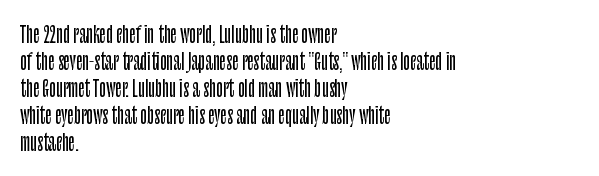
{"italic": "no", "underline": "no", "align": "left", "line_spacing_ratio": 1.23, "letter_spacing": "normal", "letter_spacing_em": 0.0, "glyph_px": 22}
